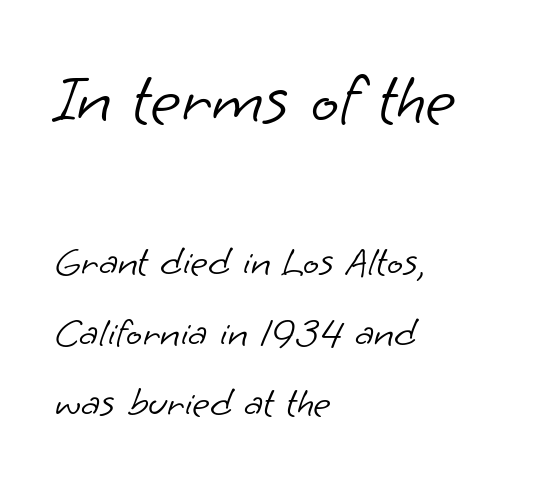
The upper block of text is set noticeably larger than the block beneath it. In terms of letterspacing, this is plain default setting. The area under the type is left untouched. Short and long lines alike share a common starting point at left.
